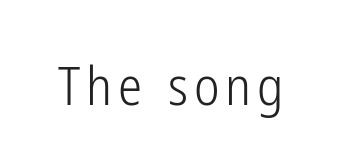
The image shows 54 px light, condensed sans-serif type, upright; set not underlined; low stroke contrast and a medium x-height.
